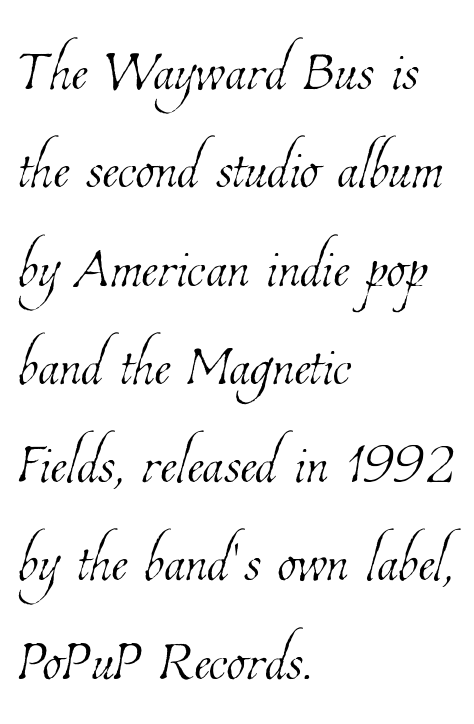
{"bold": "no", "weight": "thin", "width": "condensed", "stroke_contrast": "low", "x_height": "medium", "monospaced": "no", "underline": "no", "align": "left", "line_spacing": "normal", "line_spacing_ratio": 1.26, "letter_spacing": "normal", "letter_spacing_em": 0.0, "glyph_px": 78}
